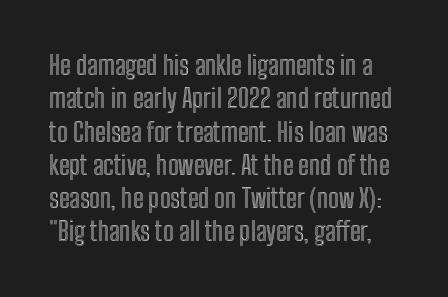
Q: Is the text italic (slanted)? A: No, it is upright.
Q: Is the text underlined? A: No.
Q: Is the spacing between letters normal or unusually wide? A: Normal.
Q: Is the spacing between lines tight, normal or loose? A: Normal.
